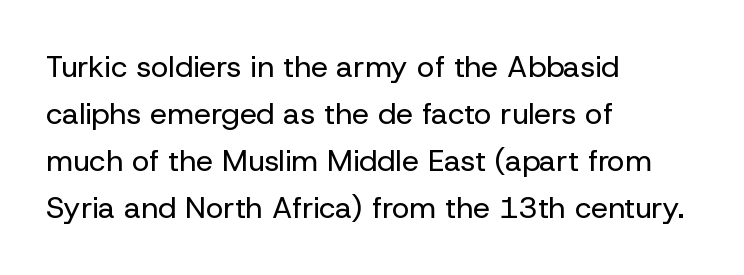
Q: Is the text bold? A: No.
Q: Is the text italic (slanted)? A: No, it is upright.
Q: Is the typeface a serif or a sans-serif typeface? A: Sans-serif.
Q: Is the text underlined? A: No.
Q: How is the paragraph aligned? A: Left-aligned.
Q: Is the spacing between letters normal or unusually wide? A: Normal.
Q: Is the spacing between lines tight, normal or loose? A: Normal.
Q: Width (condensed, normal, or wide)? A: Normal.
Q: Stroke contrast? A: Low.
Q: x-height? A: Medium.
Q: Monospaced? A: No.
